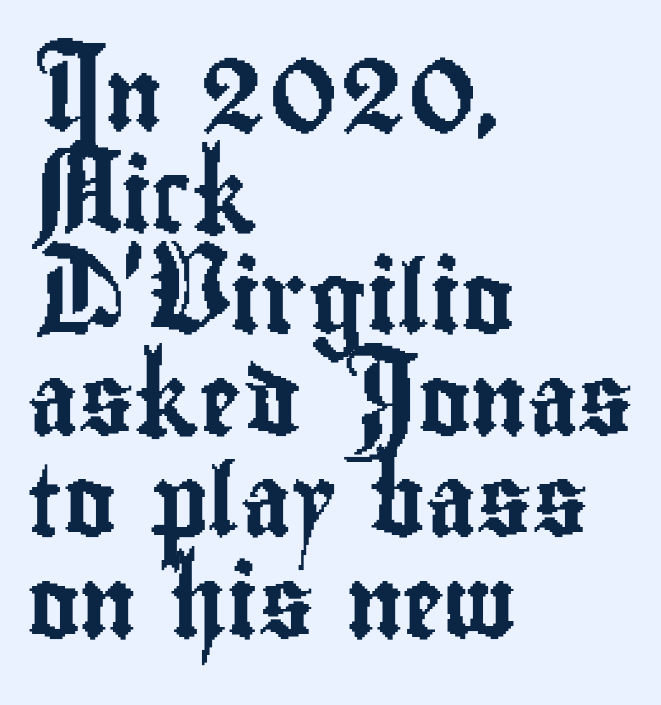
Proportional: the letters do not fall into vertical columns. The text was rendered using a sans face with plain stroke endings. Ordinary non-slanted type is in use. There is no visible air inserted between adjacent glyphs.
